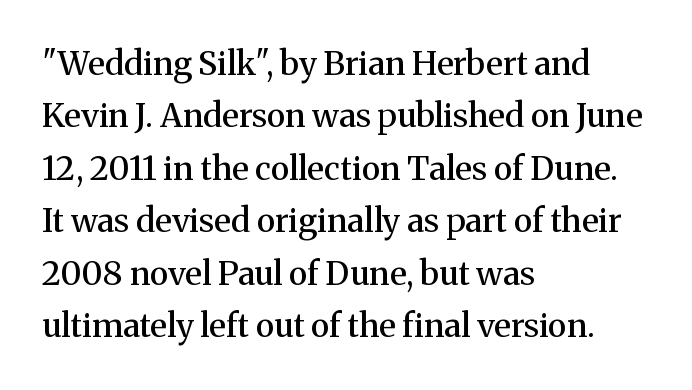
{"serif": "yes", "italic": "no", "bold": "semi", "weight": "semibold", "width": "normal", "stroke_contrast": "medium", "x_height": "medium", "monospaced": "no", "underline": "no", "align": "left", "line_spacing": "normal", "line_spacing_ratio": 1.59, "letter_spacing": "normal", "letter_spacing_em": 0.0, "glyph_px": 33}
